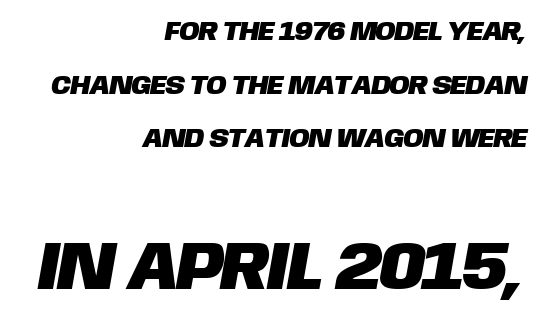
{"serif": "no", "width": "normal", "stroke_contrast": "low", "x_height": "large", "monospaced": "no", "underline": "no", "align": "right", "line_spacing": "loose", "line_spacing_ratio": 1.99, "letter_spacing": "normal", "letter_spacing_em": 0.0, "larger_block": "second", "size_ratio": 2.52, "glyph_px": 68}
